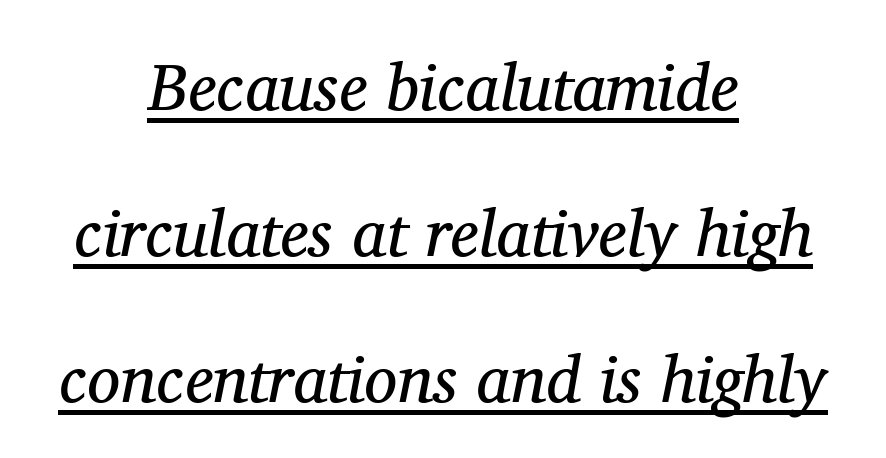
The image shows 66 px regular-weight serif type, italic (leaning right); set centered, loose line spacing (2.21x), normal letter spacing, underlined; medium stroke contrast and a medium x-height.
